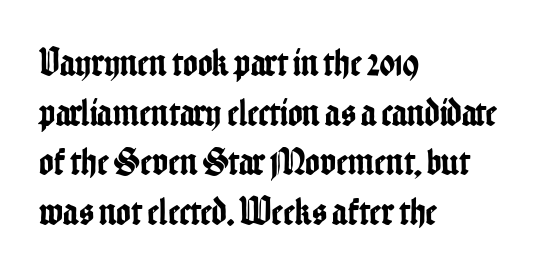
{"serif": "no", "italic": "no", "width": "condensed", "stroke_contrast": "low", "x_height": "medium", "monospaced": "no", "underline": "no", "align": "left", "line_spacing": "normal", "line_spacing_ratio": 1.27, "letter_spacing": "normal", "letter_spacing_em": 0.0, "glyph_px": 39}
